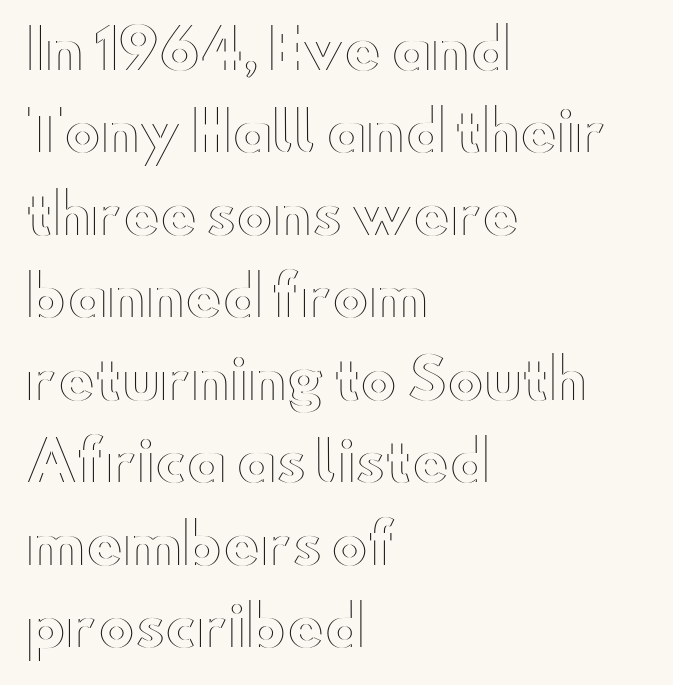
The strip under each line holds only bare page. Ordinary non-slanted type is in use. The lines sit at an ordinary, default distance from one another. Which margin do the lines hug? The left one — the right edge is uneven.
